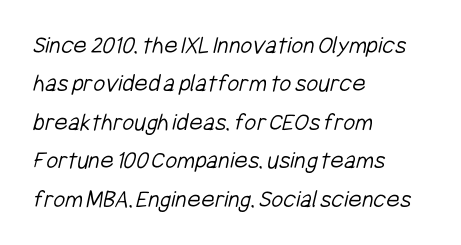
{"bold": "no", "underline": "no", "align": "left", "line_spacing": "normal", "line_spacing_ratio": 1.48, "letter_spacing": "normal", "letter_spacing_em": 0.0, "glyph_px": 26}
